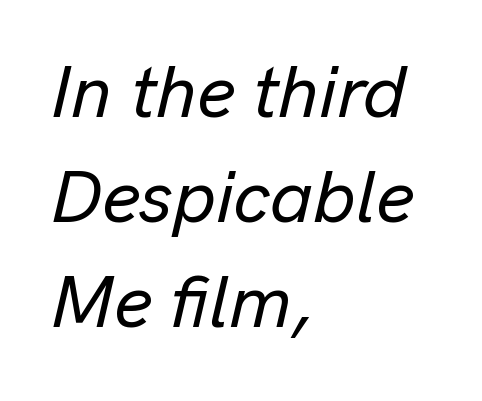
{"italic": "yes", "lean": "right", "slant_degrees": 13, "width": "normal", "stroke_contrast": "low", "x_height": "medium", "monospaced": "no", "underline": "no", "align": "left", "line_spacing": "normal", "line_spacing_ratio": 1.42, "letter_spacing": "normal", "letter_spacing_em": 0.0, "glyph_px": 74}
